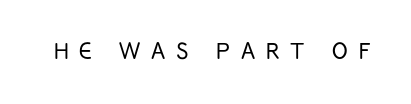
{"serif": "no", "italic": "no", "bold": "no", "weight": "light", "width": "condensed", "stroke_contrast": "low", "x_height": "large", "monospaced": "no", "underline": "no", "letter_spacing": "wide", "letter_spacing_em": 0.37, "glyph_px": 29}
